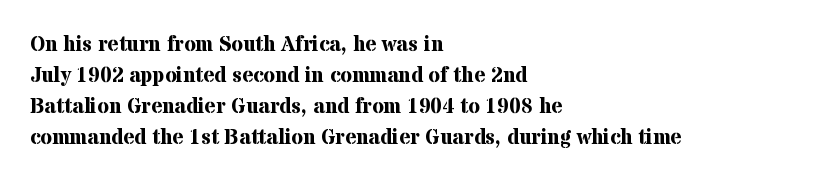
Q: Is the text bold? A: Yes.
Q: Is the text italic (slanted)? A: No, it is upright.
Q: Is the text underlined? A: No.
Q: How is the paragraph aligned? A: Left-aligned.
Q: Is the spacing between letters normal or unusually wide? A: Normal.
Q: Is the spacing between lines tight, normal or loose? A: Normal.
